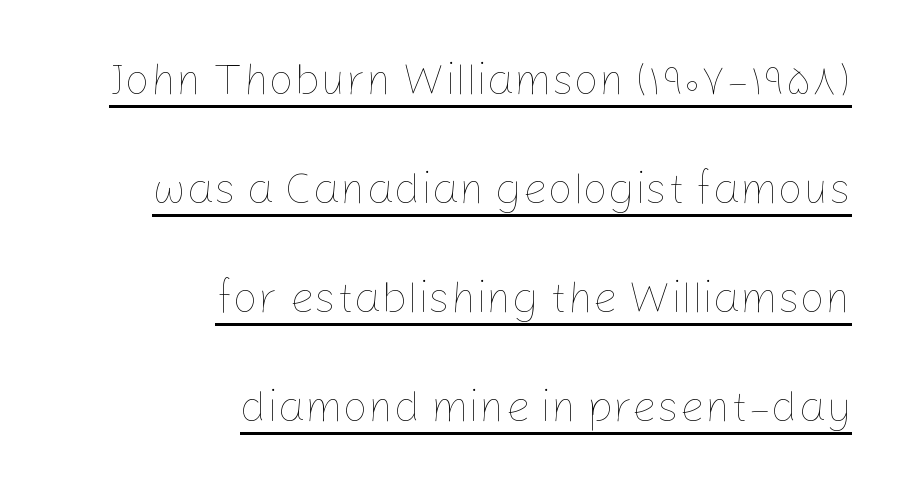
The image shows 44 px thin type, upright; set right-aligned, loose line spacing (2.48x), normal letter spacing, underlined; low stroke contrast and a medium x-height.
